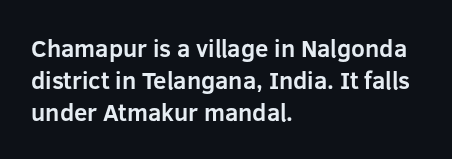
How are the letters spaced? Ordinarily, with no added tracking. Left-aligned paragraph, ragged on the right. The rows are spaced the way most documents space them. The glyphs are unaccompanied by any horizontal stroke below them. Weight check: bold — yes, fully. Ordinary non-slanted type is in use.
